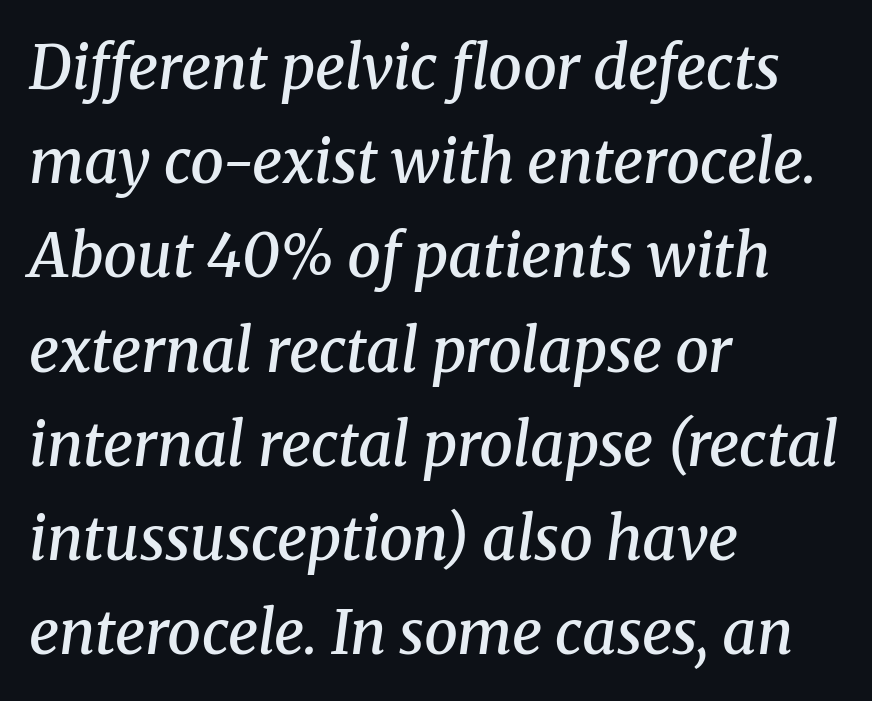
{"serif": "yes", "italic": "yes", "lean": "right", "slant_degrees": 8, "bold": "semi", "weight": "semibold", "width": "normal", "stroke_contrast": "medium", "x_height": "medium", "monospaced": "no", "underline": "no", "align": "left", "line_spacing": "normal", "line_spacing_ratio": 1.57, "letter_spacing": "normal", "letter_spacing_em": 0.0, "glyph_px": 60}
